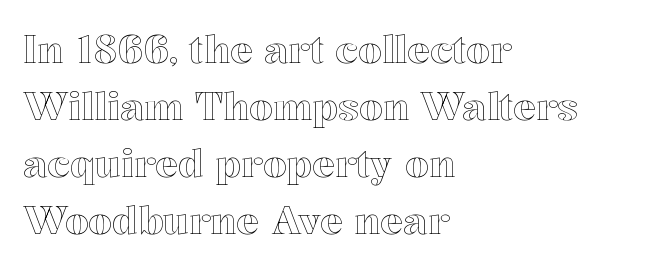
The image shows 38 px text type, upright; set left-aligned, normal line spacing (1.5x), normal letter spacing, not underlined; a medium x-height.
